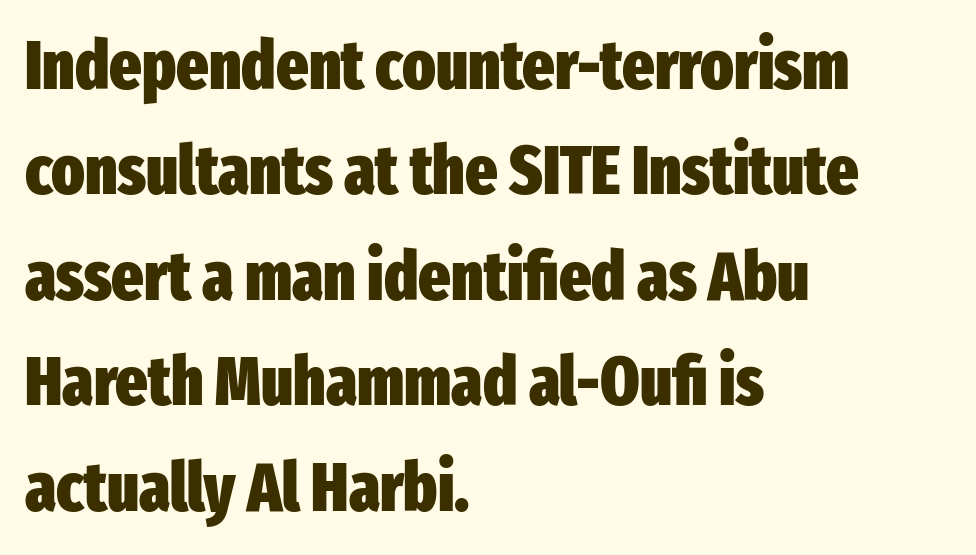
Summary of weight: heavy, a full bold. One-word summary of the alignment: left. The specimen omits any rule beneath the text block's lines. Regarding serifs, this sample does without them.
